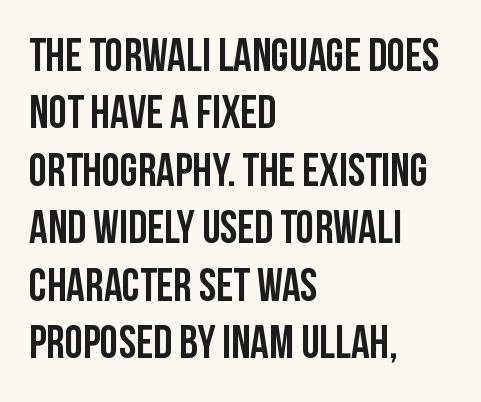
Q: Is the text italic (slanted)? A: No, it is upright.
Q: Is the typeface a serif or a sans-serif typeface? A: Sans-serif.
Q: Is the text underlined? A: No.
Q: How is the paragraph aligned? A: Left-aligned.
Q: Is the spacing between letters normal or unusually wide? A: Normal.
Q: Is the spacing between lines tight, normal or loose? A: Normal.
Q: Width (condensed, normal, or wide)? A: Condensed.
Q: Stroke contrast? A: Low.
Q: x-height? A: Large.
Q: Monospaced? A: No.
